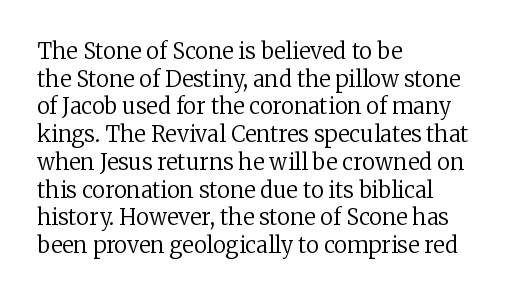
The image shows 22 px text type, upright; set left-aligned, normal line spacing (1.26x), normal letter spacing, not underlined.
